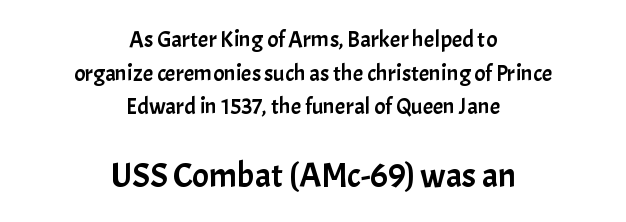
Q: Is the text italic (slanted)? A: No, it is upright.
Q: Is the typeface a serif or a sans-serif typeface? A: Sans-serif.
Q: Is the text underlined? A: No.
Q: How is the paragraph aligned? A: Centered.
Q: Is the spacing between letters normal or unusually wide? A: Normal.
Q: Is the spacing between lines tight, normal or loose? A: Normal.
Q: Which block of text is set in a larger size, the first (top) or the second (bottom)? A: The second (bottom) one.
Q: Width (condensed, normal, or wide)? A: Normal.
Q: Stroke contrast? A: Low.
Q: x-height? A: Medium.
Q: Monospaced? A: No.
